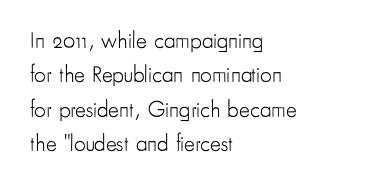
{"italic": "no", "bold": "no", "underline": "no", "align": "left", "line_spacing": "normal", "line_spacing_ratio": 1.5, "letter_spacing": "normal", "letter_spacing_em": 0.0, "glyph_px": 23}
